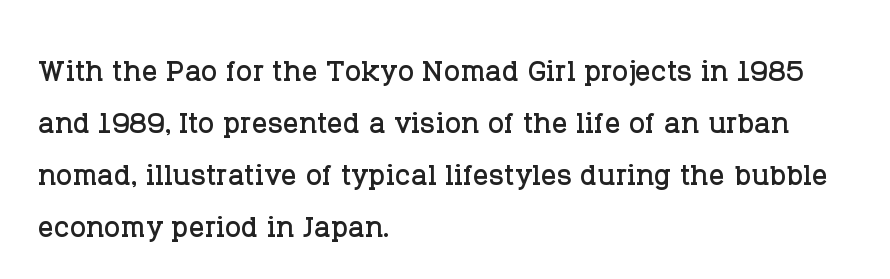
{"serif": "yes", "italic": "no", "width": "normal", "stroke_contrast": "low", "x_height": "large", "monospaced": "no", "underline": "no", "align": "left", "line_spacing": "normal", "line_spacing_ratio": 1.33, "letter_spacing": "normal", "letter_spacing_em": 0.0, "glyph_px": 39}
